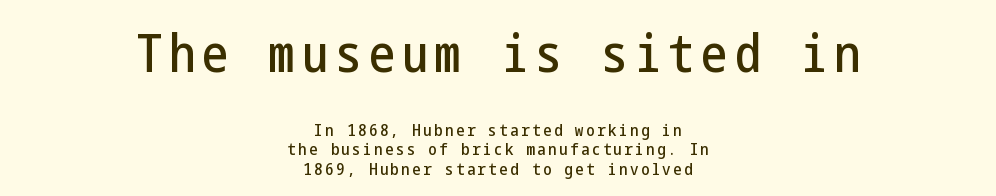
{"serif": "no", "italic": "no", "width": "condensed", "stroke_contrast": "low", "x_height": "medium", "underline": "no", "align": "center", "line_spacing": "tight", "line_spacing_ratio": 1.14, "larger_block": "first", "size_ratio": 3.06, "glyph_px": 52}
